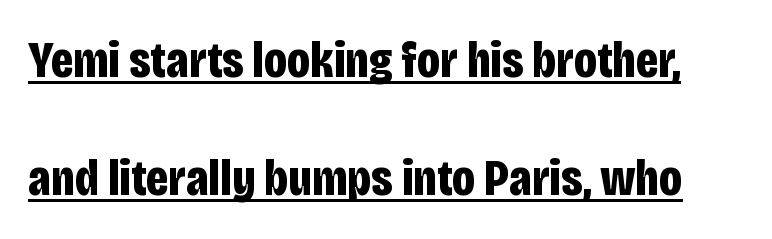
{"serif": "no", "italic": "no", "bold": "yes", "weight": "bold", "width": "condensed", "stroke_contrast": "low", "x_height": "large", "monospaced": "no", "underline": "yes", "line_spacing": "loose", "line_spacing_ratio": 2.27, "letter_spacing": "normal", "letter_spacing_em": 0.0, "glyph_px": 52}
